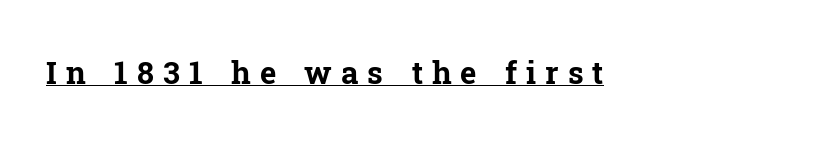
Q: Is the text bold? A: Yes.
Q: Is the text italic (slanted)? A: No, it is upright.
Q: Is the typeface a serif or a sans-serif typeface? A: Serif.
Q: Is the text underlined? A: Yes.
Q: Is the spacing between letters normal or unusually wide? A: Unusually wide.
Q: Width (condensed, normal, or wide)? A: Normal.
Q: Stroke contrast? A: Low.
Q: x-height? A: Medium.
Q: Monospaced? A: No.
